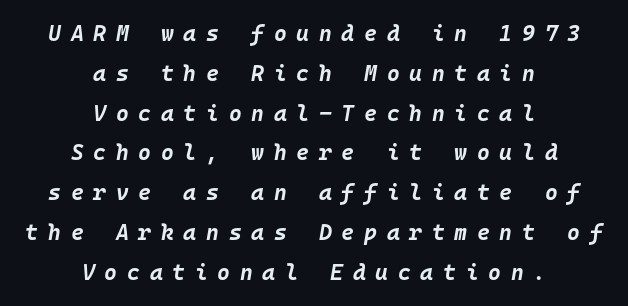
The font is running at its bold setting. Italic? Definitely — the glyphs are oblique. Each line is balanced around a shared central axis. The letters are spread apart with noticeably loose tracking.
